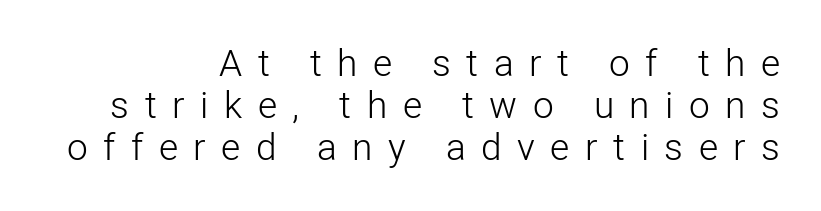
{"serif": "no", "italic": "no", "bold": "no", "weight": "light", "width": "normal", "stroke_contrast": "low", "x_height": "medium", "monospaced": "no", "underline": "no", "align": "right", "line_spacing": "tight", "line_spacing_ratio": 1.13, "letter_spacing": "wide", "letter_spacing_em": 0.42, "glyph_px": 37}
